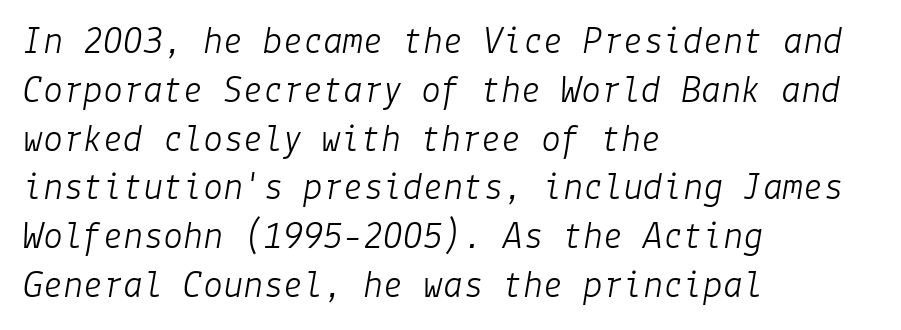
Is this a heavy cut? Hardly; it is regular or lighter. The compositor pushed each line to the left boundary. The baseline area is clear. Caption: standard tracking, unaltered.
